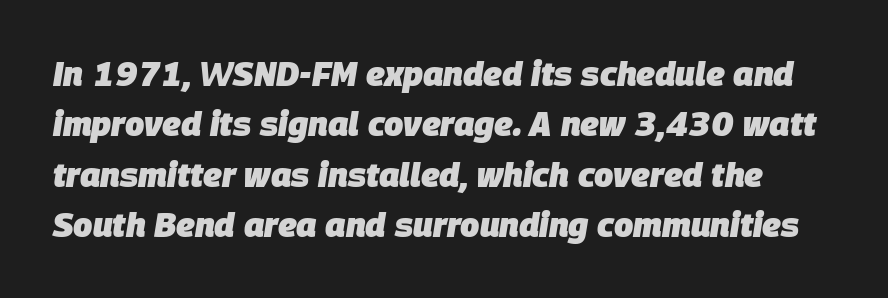
{"italic": "yes", "lean": "right", "slant_degrees": 9, "bold": "yes", "weight": "heavy", "width": "normal", "stroke_contrast": "low", "x_height": "large", "monospaced": "no", "underline": "no", "line_spacing": "normal", "line_spacing_ratio": 1.48, "letter_spacing": "normal", "letter_spacing_em": 0.0, "glyph_px": 34}
